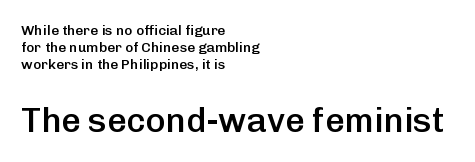
The image shows 34 px semibold sans-serif type, upright; set left-aligned, line spacing 1.23x, normal letter spacing, not underlined; the second (bottom) block is 2.43x larger; low stroke contrast and a medium x-height.
